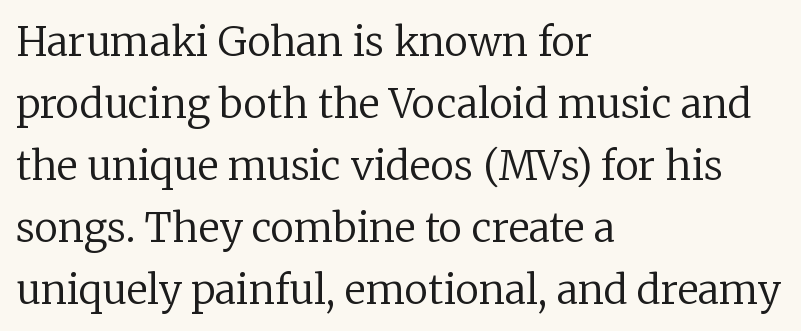
{"serif": "yes", "italic": "no", "bold": "no", "weight": "regular", "width": "normal", "stroke_contrast": "low", "x_height": "medium", "monospaced": "no", "underline": "no", "align": "left", "line_spacing": "normal", "line_spacing_ratio": 1.55, "letter_spacing": "normal", "letter_spacing_em": 0.0, "glyph_px": 40}
